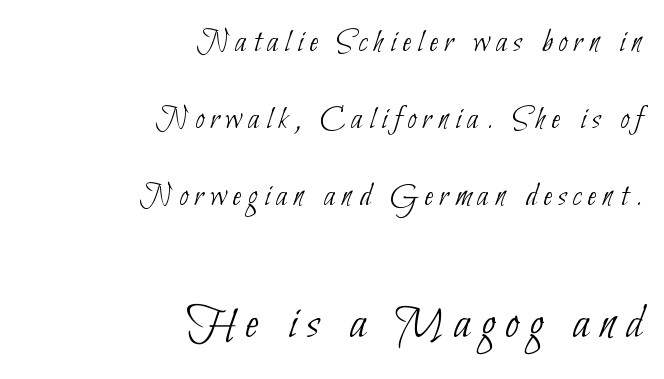
The image shows 50 px thin, condensed sans-serif type; set right-aligned, loose line spacing (2.34x), unusually wide letter spacing (+0.2 em), not underlined; the second (bottom) block is 1.52x larger; low stroke contrast and a small x-height.
